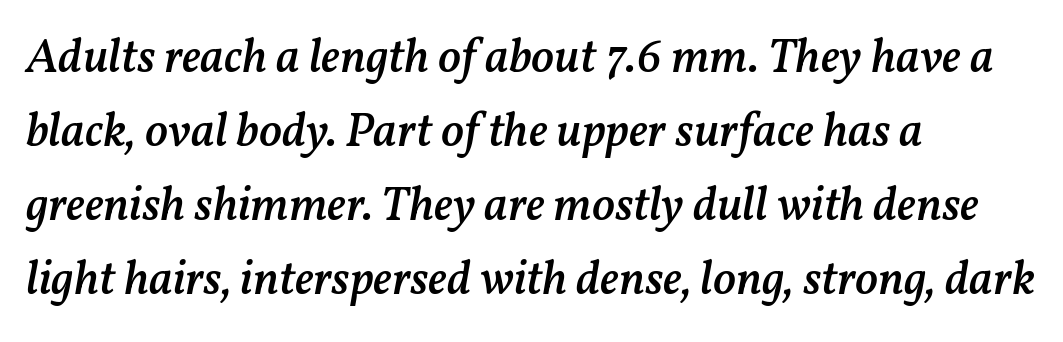
Plain, unruled lines of type. The letters advance in unequal steps, a hallmark of proportional type. The face used here is a semibold: visibly heavier than regular, lighter than bold. Tracking here is standard; glyphs follow each other at the usual distance.
